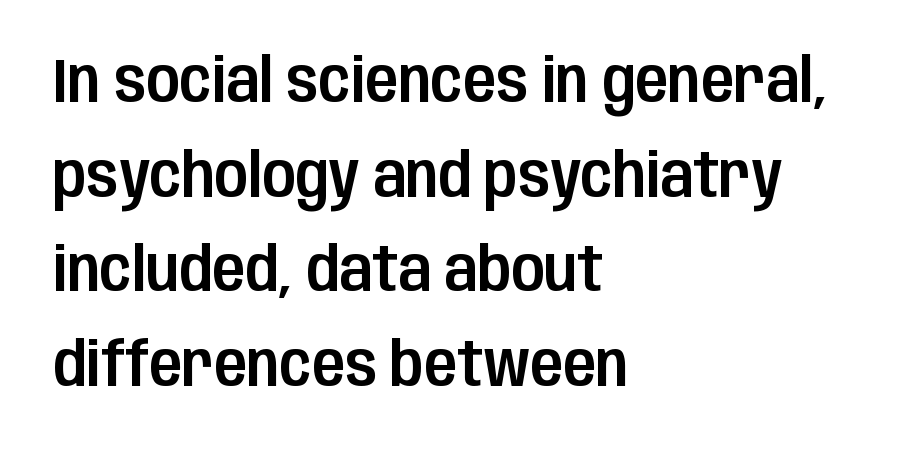
The image shows 61 px condensed sans-serif type, upright; set left-aligned, normal line spacing (1.55x), normal letter spacing, not underlined; low stroke contrast and a large x-height.
